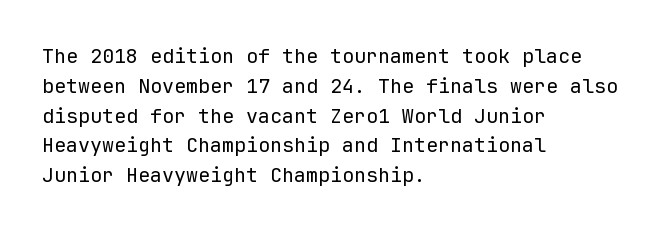
Q: Is the text bold? A: No.
Q: Is the text italic (slanted)? A: No, it is upright.
Q: Is the text underlined? A: No.
Q: How is the paragraph aligned? A: Left-aligned.
Q: Is the spacing between letters normal or unusually wide? A: Normal.
Q: Is the spacing between lines tight, normal or loose? A: Normal.
